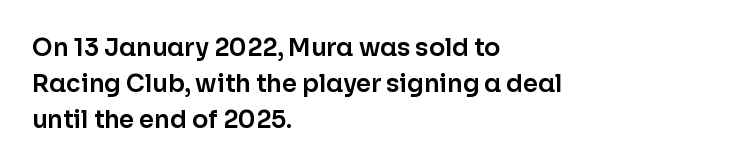
Q: Is the text italic (slanted)? A: No, it is upright.
Q: Is the text underlined? A: No.
Q: How is the paragraph aligned? A: Left-aligned.
Q: Is the spacing between letters normal or unusually wide? A: Normal.
Q: Is the spacing between lines tight, normal or loose? A: Normal.
